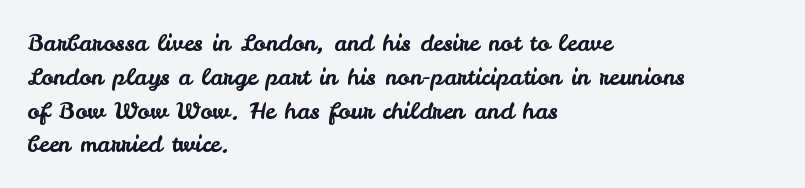
Q: Is the text italic (slanted)? A: Yes.
Q: Is the text underlined? A: No.
Q: How is the paragraph aligned? A: Left-aligned.
Q: Is the spacing between letters normal or unusually wide? A: Normal.
Q: Is the spacing between lines tight, normal or loose? A: Normal.
